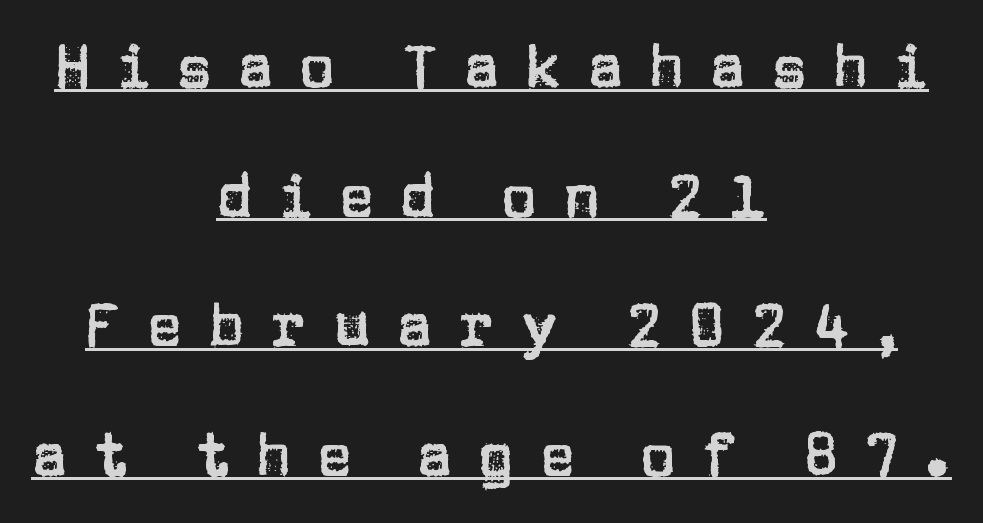
Caption: multi-line text, centered on the measure. You could not count columns in this text — the font is proportionally spaced. Unlike a traditional serif, this face leaves its strokes unadorned. Rendered with straight, roman letterforms.
